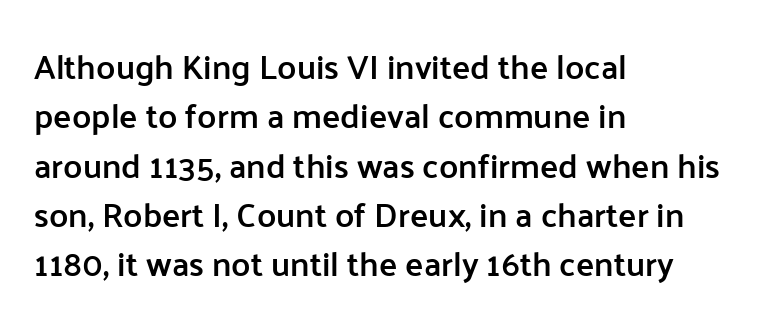
Nobody touched the tracking dial on this one. A typesetter would label this face a sans. In terms of weight, the rendering is demibold, just under bold. Horizontally, the lines are justified to the leading edge only.
